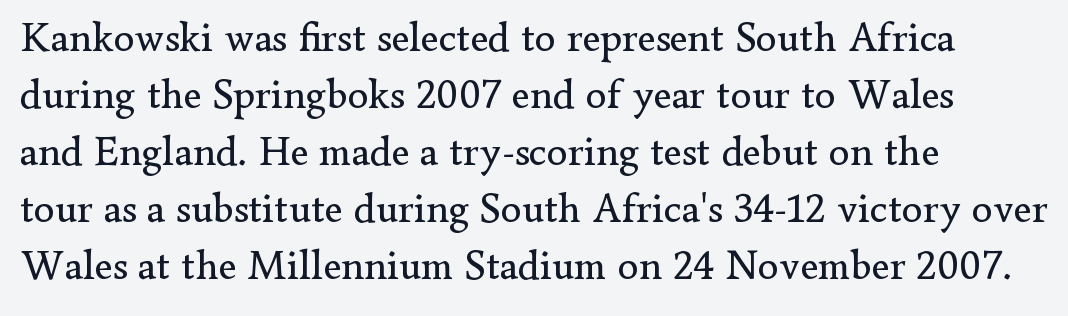
{"serif": "yes", "italic": "no", "bold": "no", "weight": "regular", "width": "normal", "stroke_contrast": "low", "x_height": "small", "monospaced": "no", "underline": "no", "align": "left", "line_spacing": "normal", "line_spacing_ratio": 1.36, "letter_spacing": "normal", "letter_spacing_em": 0.0, "glyph_px": 42}
